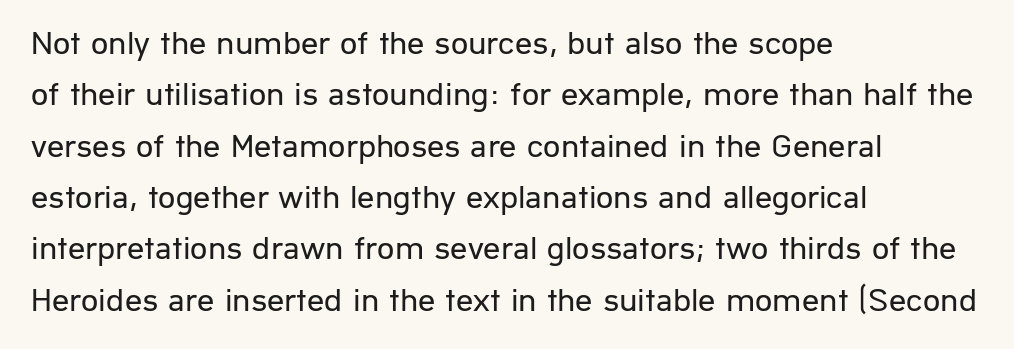
Q: Is the text bold? A: No.
Q: Is the text italic (slanted)? A: No, it is upright.
Q: Is the typeface a serif or a sans-serif typeface? A: Sans-serif.
Q: Is the text underlined? A: No.
Q: How is the paragraph aligned? A: Left-aligned.
Q: Is the spacing between letters normal or unusually wide? A: Normal.
Q: Is the spacing between lines tight, normal or loose? A: Normal.
Q: Width (condensed, normal, or wide)? A: Normal.
Q: Stroke contrast? A: Low.
Q: x-height? A: Medium.
Q: Monospaced? A: No.
